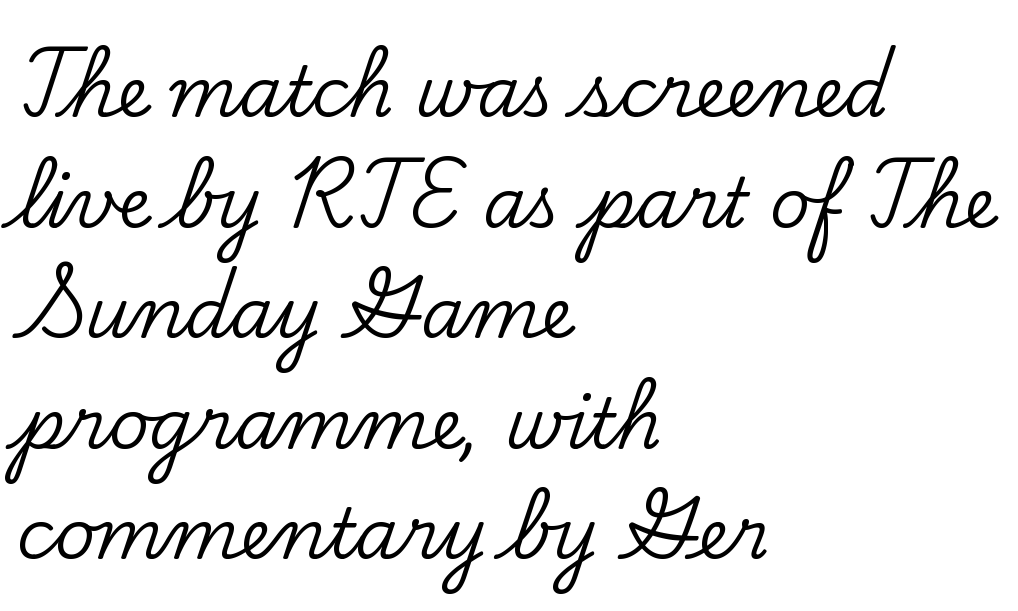
{"serif": "yes", "width": "normal", "stroke_contrast": "low", "x_height": "small", "monospaced": "no", "underline": "no", "align": "left", "line_spacing": "normal", "line_spacing_ratio": 1.58, "letter_spacing": "normal", "letter_spacing_em": 0.0, "glyph_px": 70}
